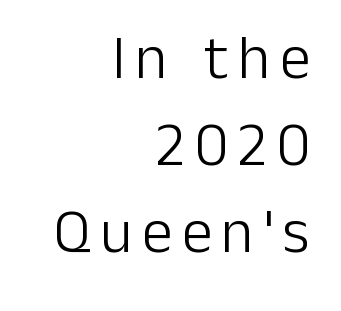
{"serif": "no", "italic": "no", "bold": "no", "weight": "light", "width": "normal", "stroke_contrast": "low", "x_height": "medium", "monospaced": "no", "underline": "no", "align": "right", "line_spacing": "normal", "line_spacing_ratio": 1.4, "glyph_px": 62}
